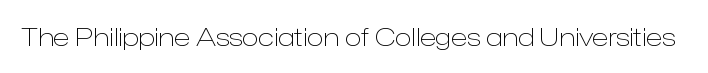
The image shows 25 px text type, upright; set normal letter spacing, not underlined.
